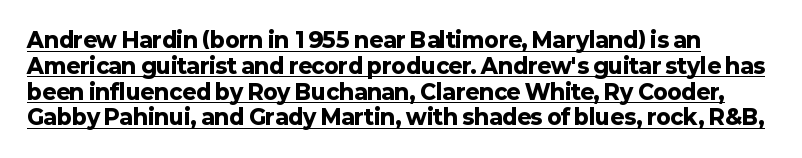
Tracking here is standard; glyphs follow each other at the usual distance. The string is rendered with underlining switched on. In terms of posture, this sample is upright. The face used here has the dense, thick strokes of a bold.
